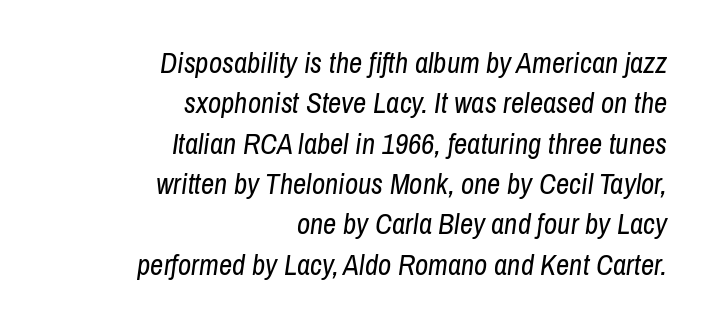
The image shows 29 px regular-weight, condensed type, italic (leaning right); set right-aligned, normal line spacing (1.39x), normal letter spacing, not underlined; low stroke contrast and a medium x-height.
